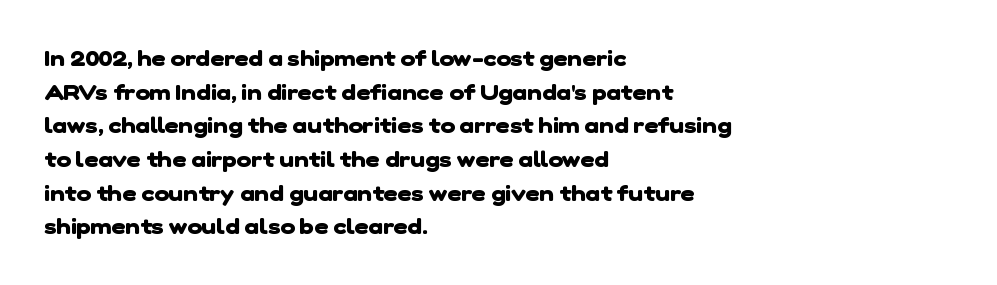
Is the type bold? Yes — the strokes are clearly thick and heavy. Horizontal alignment here is leftward, the default for most running prose. Caption: standard tracking, unaltered. Does the leading feel generous? No, just average. The glyphs are unaccompanied by any horizontal stroke below them.
